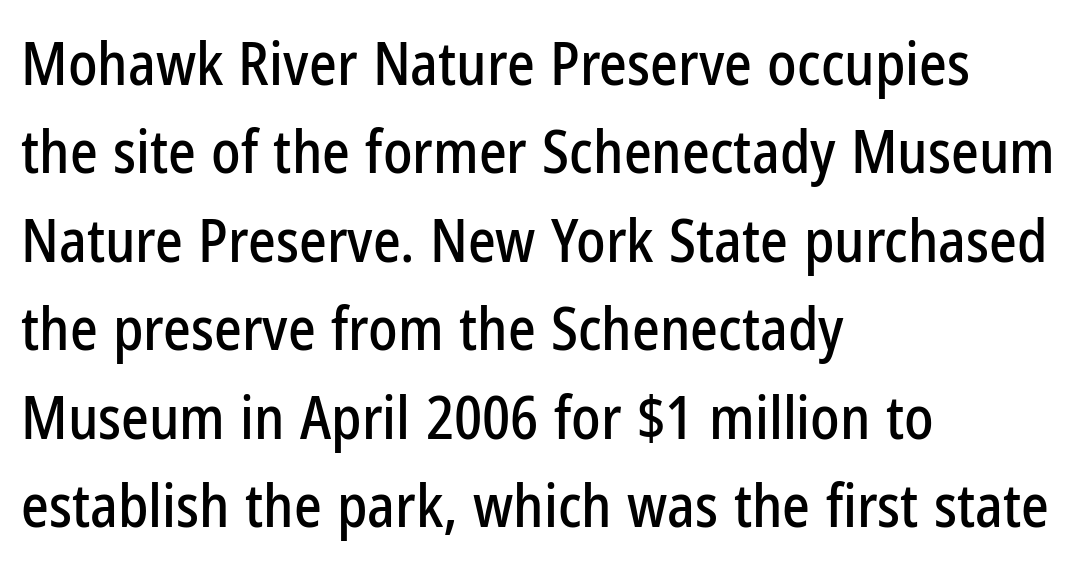
{"serif": "no", "italic": "no", "width": "condensed", "stroke_contrast": "low", "x_height": "medium", "monospaced": "no", "underline": "no", "align": "left", "line_spacing": "normal", "line_spacing_ratio": 1.5, "letter_spacing": "normal", "letter_spacing_em": 0.0, "glyph_px": 59}
